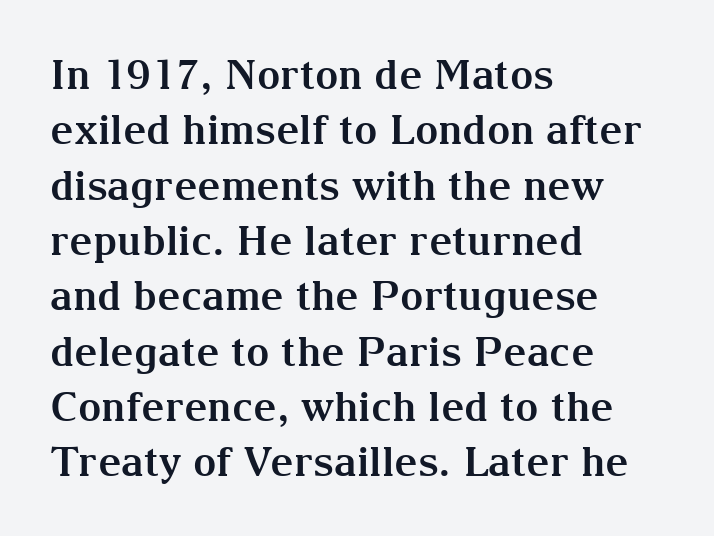
You can tell from the footed stems that serif type was used. Glance below the letters and you will spot only blank space. Horizontal alignment here is leftward, the default for most running prose. Here the designer chose a conventional face with non-uniform glyph widths. This is the regular roman posture of the typeface.
